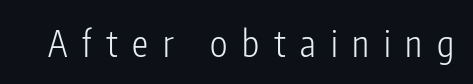
Stroke mass is kept to a normal reading level or below. Unlike a traditional serif, this face leaves its strokes unadorned. These lines have a slow, spaced-out rhythm from letter to letter. Underlining? Definitely not there. Do the characters align in a grid? No, the font is proportional.
